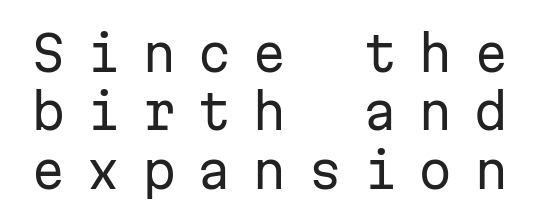
The image shows 49 px regular-weight sans-serif type, upright, monospaced; set line spacing 1.19x, unusually wide letter spacing (+0.43 em), not underlined; low stroke contrast and a medium x-height.
